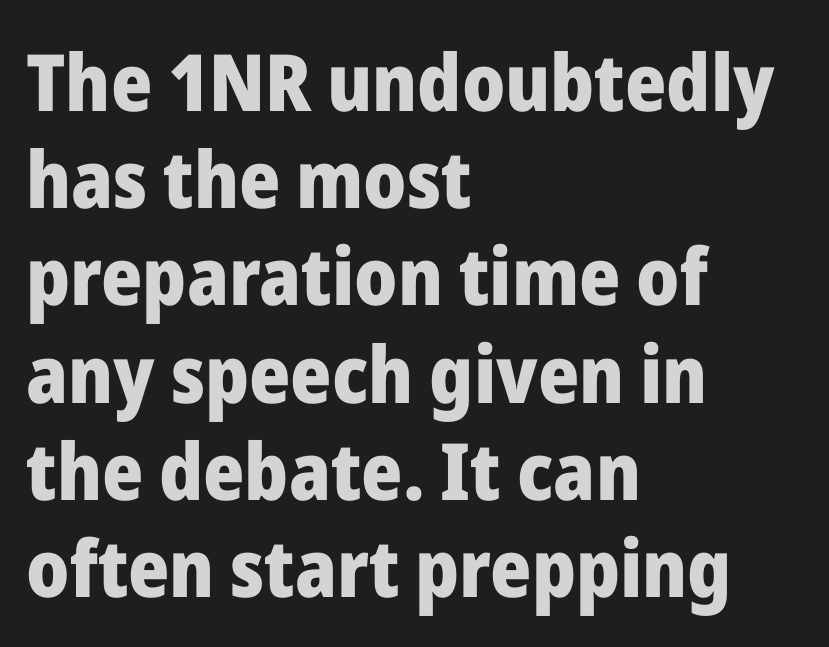
{"serif": "no", "italic": "no", "bold": "yes", "weight": "heavy", "width": "normal", "stroke_contrast": "low", "x_height": "medium", "monospaced": "no", "underline": "no", "align": "left", "line_spacing_ratio": 1.23, "letter_spacing": "normal", "letter_spacing_em": 0.0, "glyph_px": 79}
